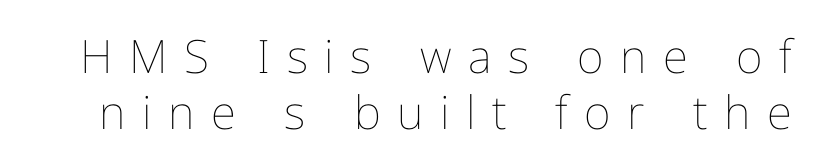
The image shows 46 px thin type, upright; set line spacing 1.22x, unusually wide letter spacing (+0.36 em), not underlined; low stroke contrast and a medium x-height.
